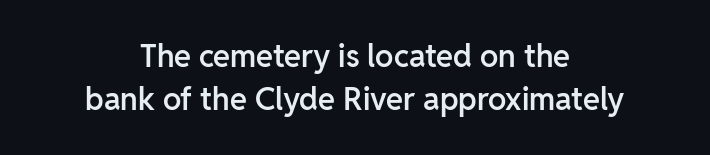
{"serif": "no", "italic": "no", "bold": "semi", "weight": "semibold", "width": "normal", "stroke_contrast": "low", "x_height": "medium", "monospaced": "no", "underline": "no", "align": "center", "line_spacing": "normal", "line_spacing_ratio": 1.38, "letter_spacing": "normal", "letter_spacing_em": 0.0, "glyph_px": 31}
